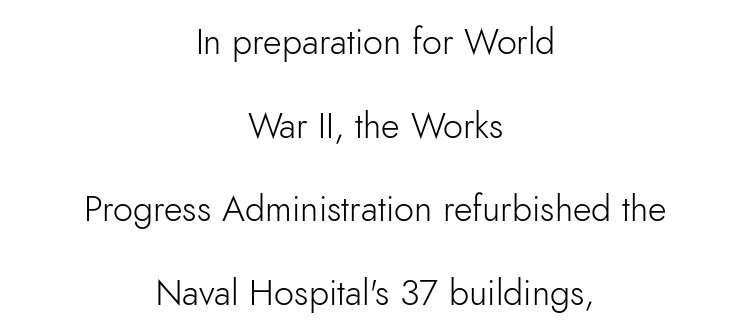
Q: Is the text bold? A: No.
Q: Is the text italic (slanted)? A: No, it is upright.
Q: Is the typeface a serif or a sans-serif typeface? A: Sans-serif.
Q: Is the text underlined? A: No.
Q: How is the paragraph aligned? A: Centered.
Q: Is the spacing between letters normal or unusually wide? A: Normal.
Q: Is the spacing between lines tight, normal or loose? A: Loose.
Q: Width (condensed, normal, or wide)? A: Normal.
Q: Stroke contrast? A: Low.
Q: x-height? A: Small.
Q: Monospaced? A: No.
